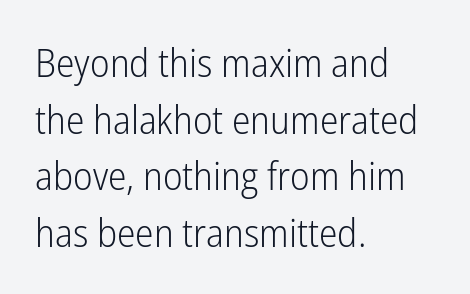
The image shows 39 px light, condensed sans-serif type, upright; set left-aligned, normal line spacing (1.45x), normal letter spacing, not underlined; low stroke contrast and a medium x-height.
